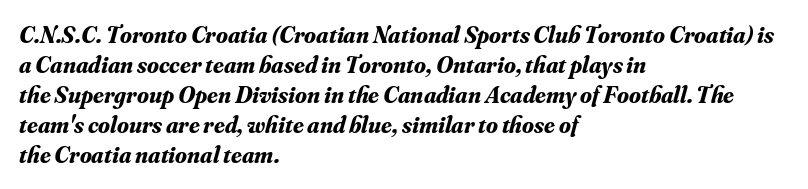
Q: Is the text bold? A: Yes.
Q: Is the text italic (slanted)? A: Yes, it leans right by about 16 degrees.
Q: Is the text underlined? A: No.
Q: How is the paragraph aligned? A: Left-aligned.
Q: Is the spacing between letters normal or unusually wide? A: Normal.
Q: Is the spacing between lines tight, normal or loose? A: Normal.
